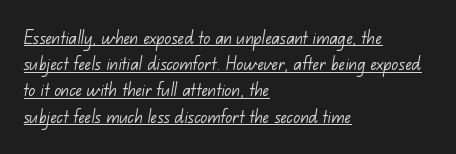
Q: Is the text bold? A: No.
Q: Is the text underlined? A: Yes.
Q: How is the paragraph aligned? A: Left-aligned.
Q: Is the spacing between letters normal or unusually wide? A: Normal.
Q: Is the spacing between lines tight, normal or loose? A: Normal.
